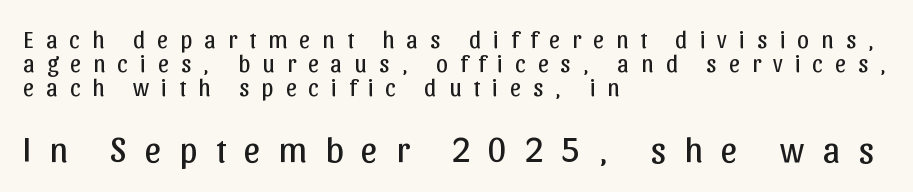
If you measured baseline to baseline, you'd find a short distance. The passage shown is not underscored anywhere. The second block has been scaled up relative to the first. These lines were composed using upright roman letters.
